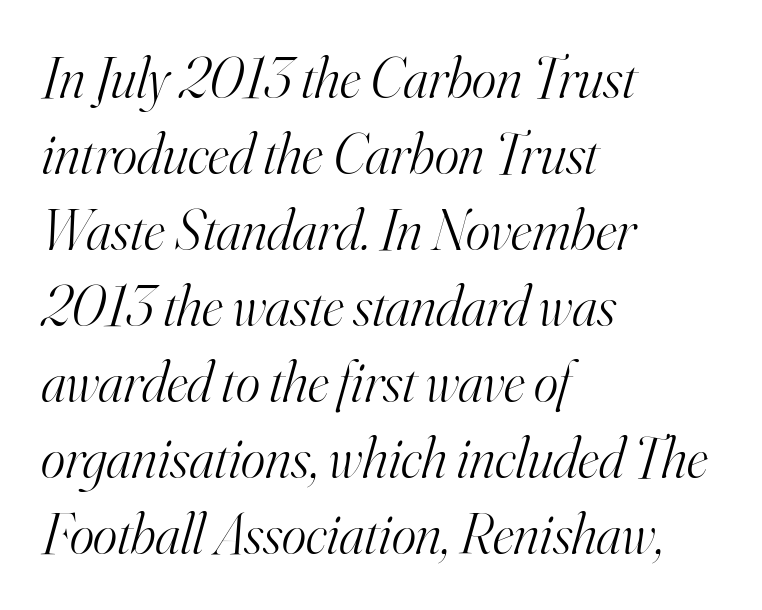
Q: Is the text bold? A: No.
Q: Is the text italic (slanted)? A: Yes, it leans right by about 16 degrees.
Q: Is the typeface a serif or a sans-serif typeface? A: Serif.
Q: Is the text underlined? A: No.
Q: How is the paragraph aligned? A: Left-aligned.
Q: Is the spacing between letters normal or unusually wide? A: Normal.
Q: Is the spacing between lines tight, normal or loose? A: Normal.
Q: Width (condensed, normal, or wide)? A: Normal.
Q: Stroke contrast? A: High.
Q: x-height? A: Small.
Q: Monospaced? A: No.
